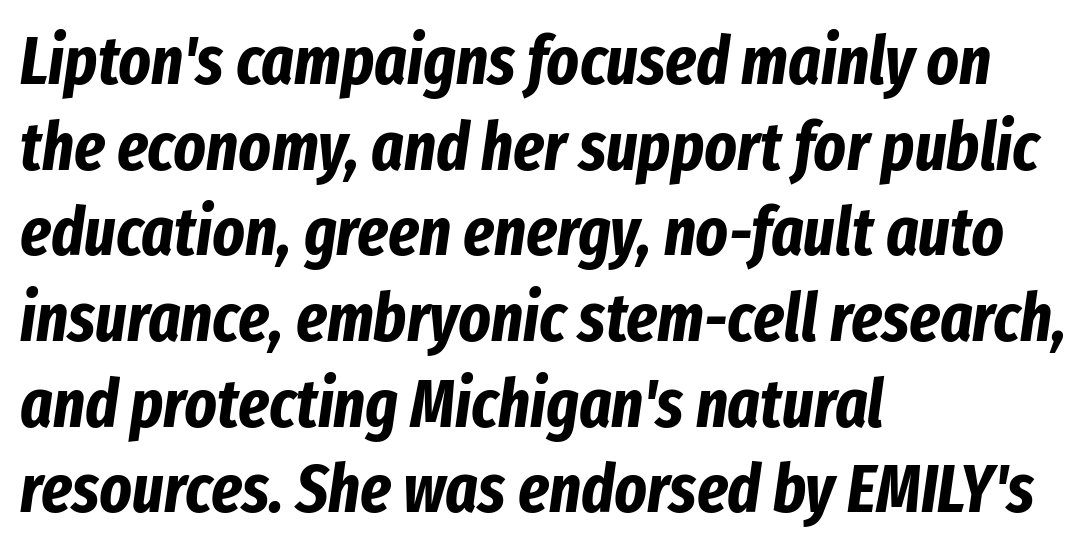
The image shows 68 px bold, condensed type, italic (leaning right); set left-aligned, normal line spacing (1.26x), normal letter spacing, not underlined; low stroke contrast and a medium x-height.
